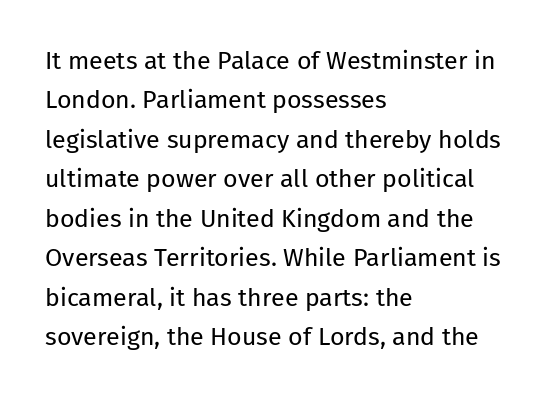
The image shows 25 px text type, upright; set left-aligned, normal line spacing (1.58x), normal letter spacing, not underlined.
